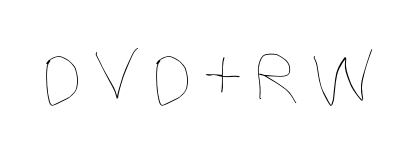
The image shows 71 px thin, condensed type; set not underlined; low stroke contrast and a large x-height.
